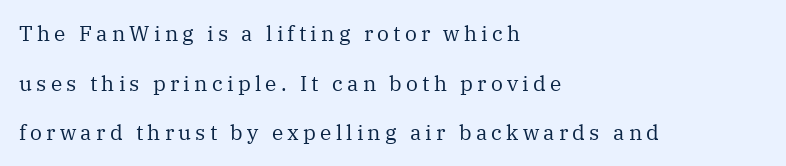
Look at the tracking — it's clearly loosened, letters drifting apart. The typesetting does not lean heavy: it is not bold. This is the regular roman posture of the typeface. Lines of text with bare space underneath.
